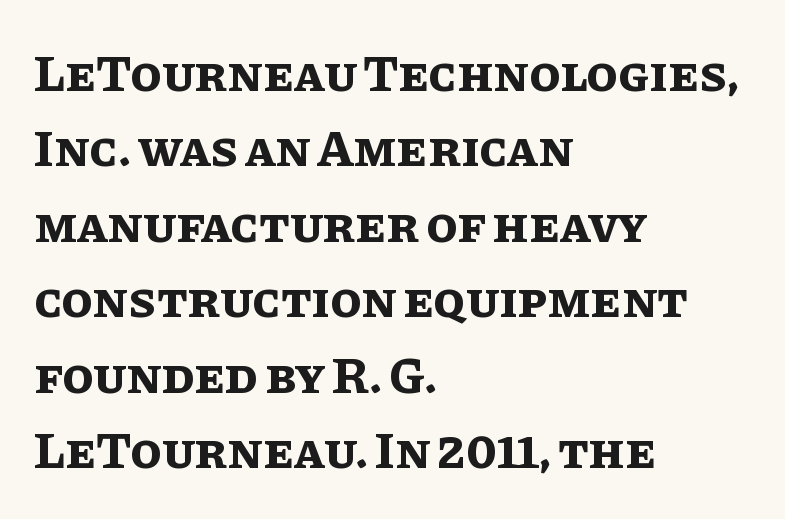
Q: Is the text bold? A: Yes.
Q: Is the text italic (slanted)? A: No, it is upright.
Q: Is the text underlined? A: No.
Q: How is the paragraph aligned? A: Left-aligned.
Q: Is the spacing between letters normal or unusually wide? A: Normal.
Q: Is the spacing between lines tight, normal or loose? A: Normal.
Q: Width (condensed, normal, or wide)? A: Normal.
Q: Stroke contrast? A: Low.
Q: x-height? A: Large.
Q: Monospaced? A: No.
